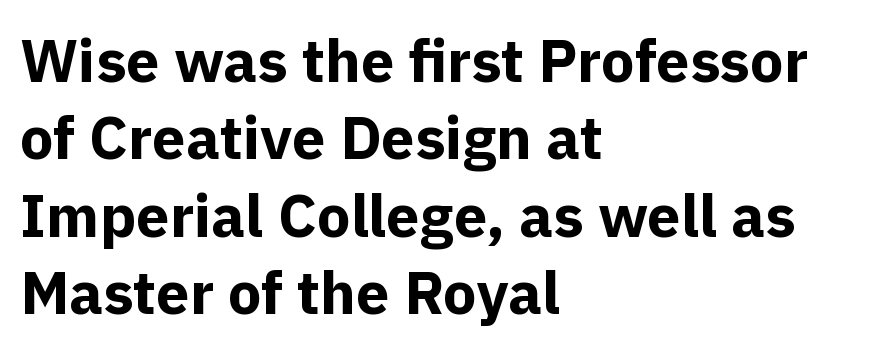
Here the designer chose a conventional face with non-uniform glyph widths. Baseline-to-baseline distance is the conventional proportion of letter height. Ordinary non-slanted type is in use. The typeface chosen for these lines omits serifs.
